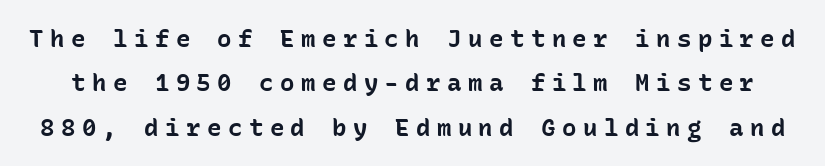
{"italic": "no", "bold": "yes", "underline": "no", "line_spacing_ratio": 1.85, "letter_spacing": "wide", "letter_spacing_em": 0.27, "glyph_px": 24}
